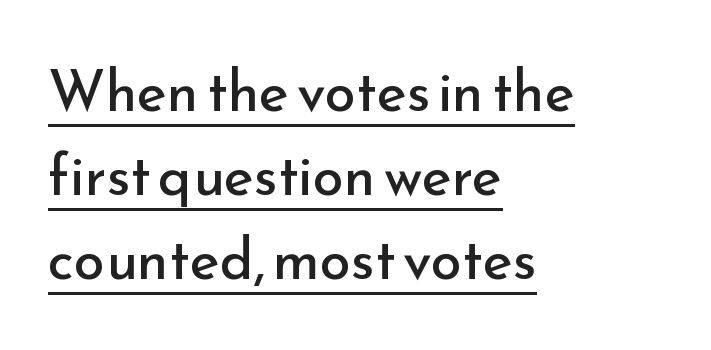
The image shows 57 px regular-weight sans-serif type, upright; set left-aligned, normal line spacing (1.47x), normal letter spacing, underlined; low stroke contrast and a small x-height.
